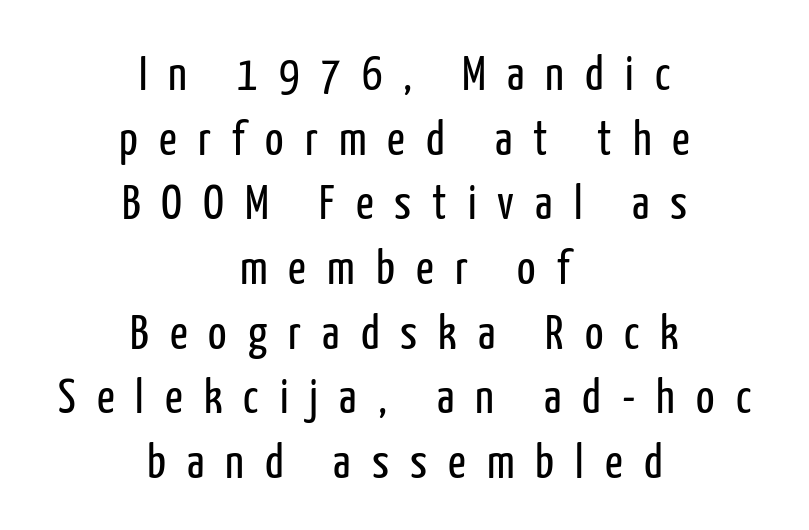
{"serif": "no", "italic": "no", "bold": "no", "weight": "regular", "width": "condensed", "stroke_contrast": "low", "x_height": "medium", "monospaced": "no", "underline": "no", "align": "center", "line_spacing": "normal", "line_spacing_ratio": 1.32, "letter_spacing": "wide", "letter_spacing_em": 0.43, "glyph_px": 49}
